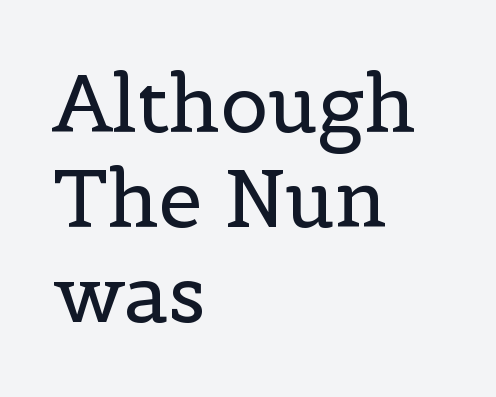
Q: Is the text bold? A: No.
Q: Is the text italic (slanted)? A: No, it is upright.
Q: Is the typeface a serif or a sans-serif typeface? A: Serif.
Q: Is the text underlined? A: No.
Q: How is the paragraph aligned? A: Left-aligned.
Q: Is the spacing between letters normal or unusually wide? A: Normal.
Q: Width (condensed, normal, or wide)? A: Normal.
Q: x-height? A: Medium.
Q: Monospaced? A: No.
